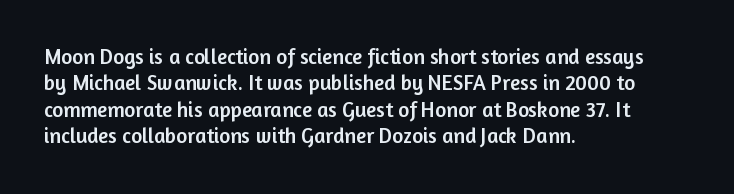
Q: Is the text italic (slanted)? A: No, it is upright.
Q: Is the text underlined? A: No.
Q: How is the paragraph aligned? A: Left-aligned.
Q: Is the spacing between letters normal or unusually wide? A: Normal.
Q: Is the spacing between lines tight, normal or loose? A: Normal.
